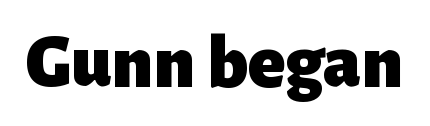
Do the letters lean? They stand straight. Serifs: no, the terminals of the letterforms are clean. The words here are not underlined. The glyphs have the mass of a bold cut. Varying glyph widths throughout — classic text-font behaviour. Observe the ordinary spacing: letters are neighbours, not strangers.
